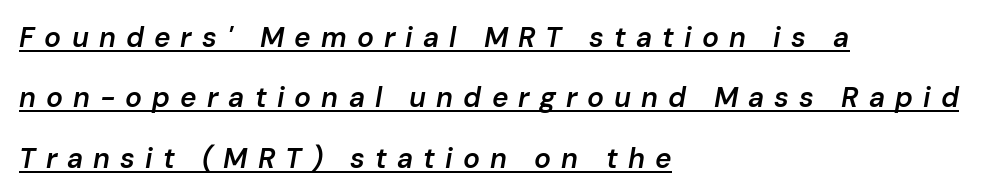
Q: Is the text bold? A: Semi-bold.
Q: Is the text italic (slanted)? A: Yes, it leans right by about 10 degrees.
Q: Is the text underlined? A: Yes.
Q: How is the paragraph aligned? A: Left-aligned.
Q: Is the spacing between letters normal or unusually wide? A: Unusually wide.
Q: Is the spacing between lines tight, normal or loose? A: Loose.
Q: Width (condensed, normal, or wide)? A: Normal.
Q: Stroke contrast? A: Low.
Q: x-height? A: Medium.
Q: Monospaced? A: No.
